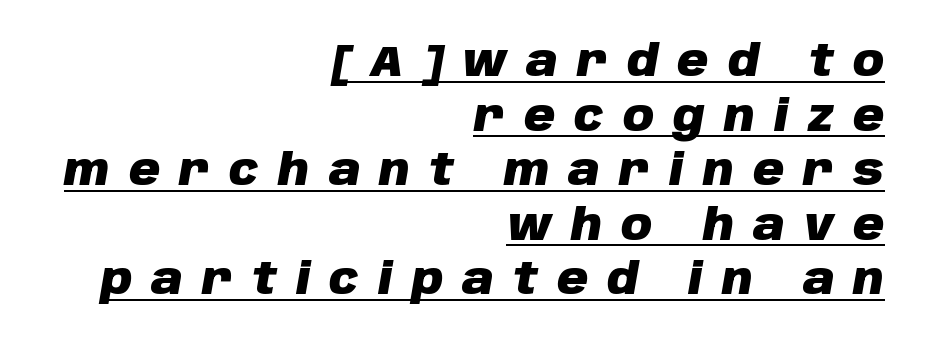
{"italic": "yes", "lean": "right", "slant_degrees": 10, "bold": "yes", "weight": "heavy", "width": "normal", "stroke_contrast": "low", "x_height": "large", "monospaced": "no", "underline": "yes", "align": "right", "line_spacing": "normal", "line_spacing_ratio": 1.27, "letter_spacing": "wide", "letter_spacing_em": 0.45, "glyph_px": 43}
